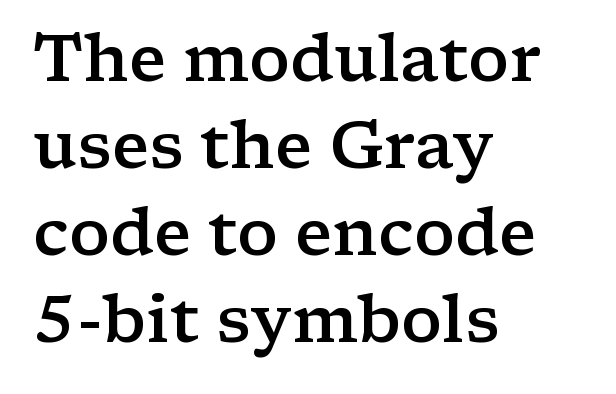
Each new line begins a customary step beneath the previous one. Leftover space on each line is placed entirely after the last word. You can tell it's not italic because the verticals are truly vertical. A typesetter would call this proportional, since set widths differ per character. Spacing between characters is what you'd get straight out of the box. The strip under each line holds only bare page.
